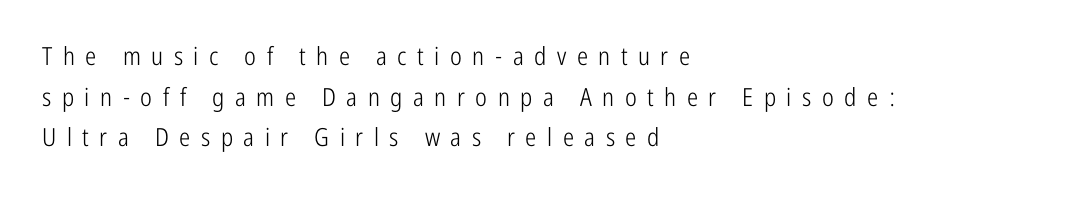
The image shows 25 px text type, upright; set left-aligned, normal line spacing (1.63x), unusually wide letter spacing (+0.42 em), not underlined.
